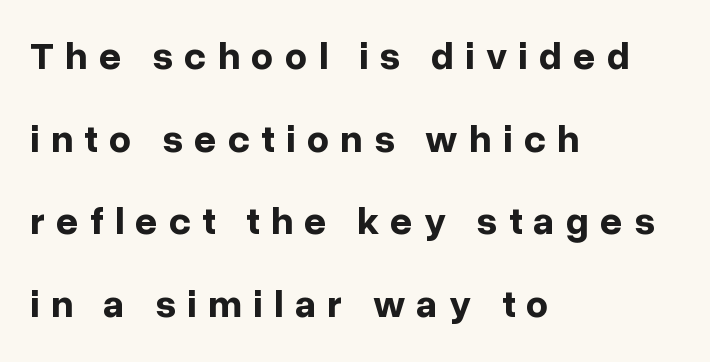
{"serif": "no", "italic": "no", "bold": "yes", "weight": "bold", "width": "normal", "stroke_contrast": "low", "x_height": "medium", "monospaced": "no", "underline": "no", "align": "left", "line_spacing": "loose", "line_spacing_ratio": 2.12, "letter_spacing": "wide", "letter_spacing_em": 0.29, "glyph_px": 39}
